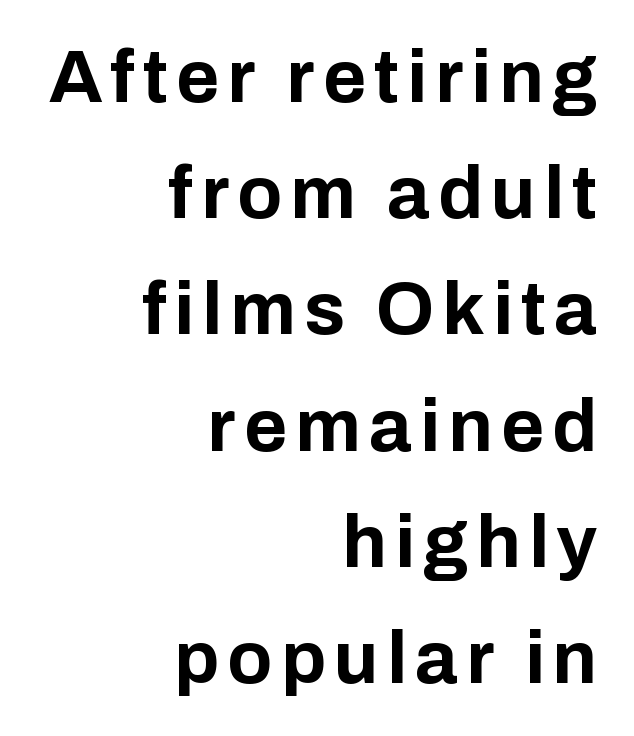
Whoever set this chose a conventional vertical rhythm. In terms of posture, this sample is upright. Each row of text sits above clean, open space. Proportional: the letters do not fall into vertical columns. You'd pick this weight for a headline — it's a proper bold. Alignment: flush right.
